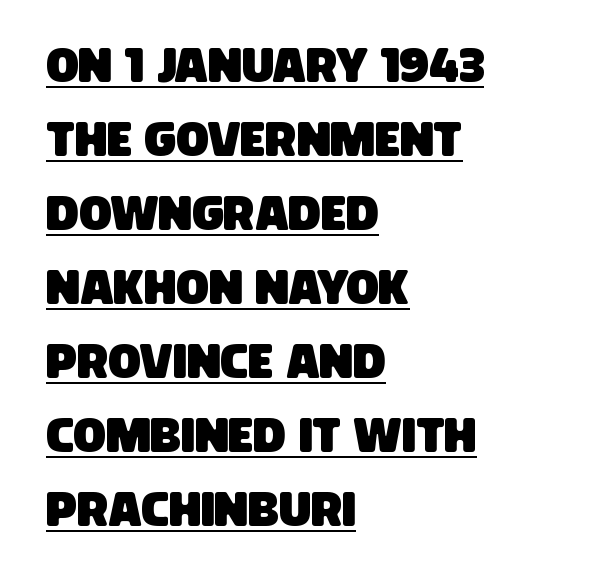
No extra tracking has been applied to these lines. Every word sits above its own underline. Vertical spacing — default. Does the type have serifs? No, each stem ends abruptly.
